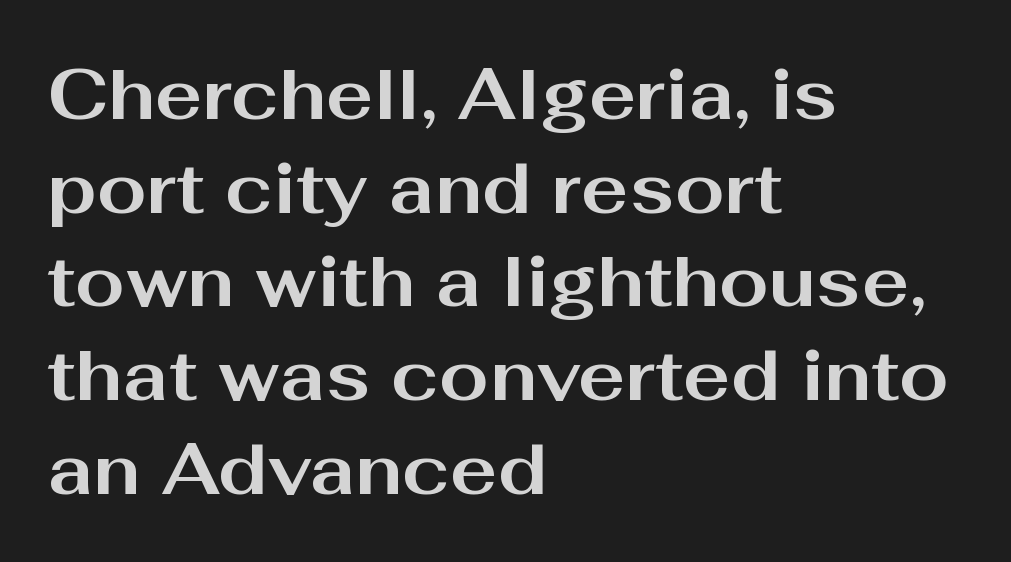
The image shows 71 px bold, wide sans-serif type, upright; set left-aligned, normal line spacing (1.32x), normal letter spacing, not underlined; medium stroke contrast and a medium x-height.
